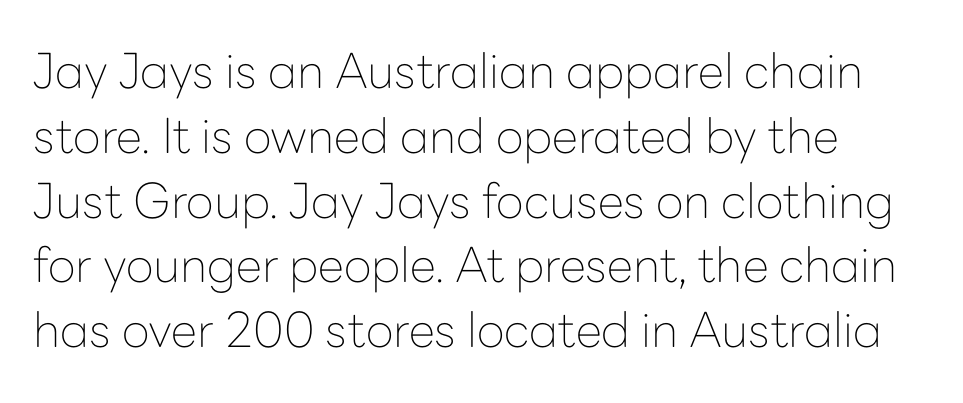
Is this a fixed-width face? No — the glyphs have proportional, varying widths. Summary of weight: not heavy and not bold. Nobody touched the tracking dial on this one. In terms of letterform style, serifs are entirely absent. Each row of text sits above clean, open space. The block of text has a typical density, with ordinary space between rows.
